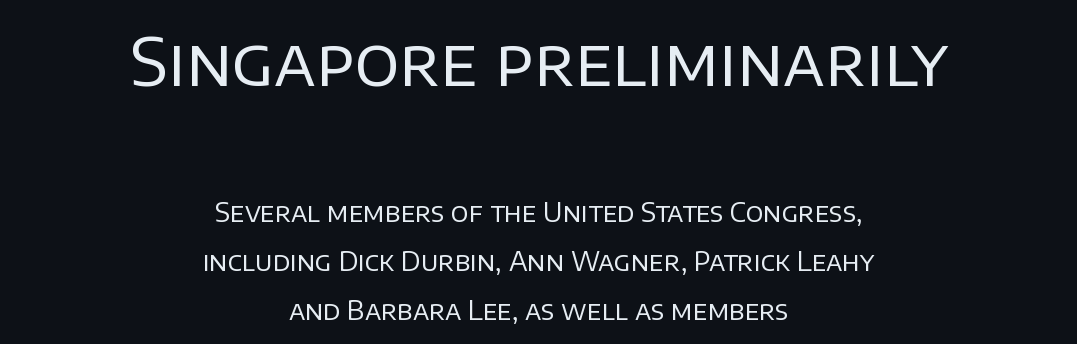
The image shows 66 px regular-weight sans-serif type, upright; set centered, line spacing 1.88x, normal letter spacing, not underlined; the first (top) block is 2.54x larger; low stroke contrast and a large x-height.
